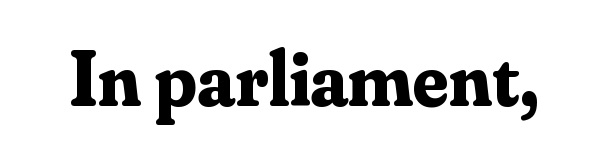
{"serif": "yes", "italic": "no", "bold": "yes", "weight": "bold", "width": "normal", "stroke_contrast": "medium", "x_height": "small", "monospaced": "no", "underline": "no", "letter_spacing": "normal", "letter_spacing_em": 0.0, "glyph_px": 78}
